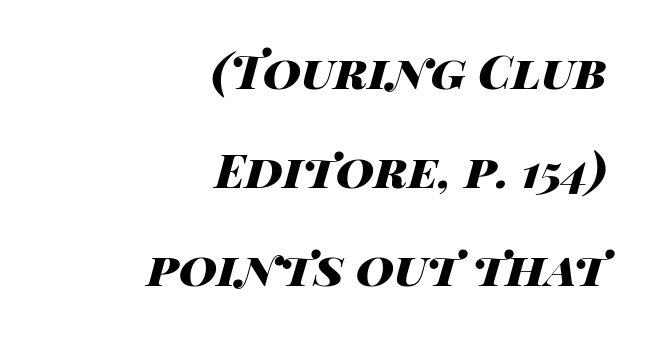
{"italic": "yes", "lean": "right", "slant_degrees": 14, "bold": "yes", "weight": "heavy", "width": "wide", "stroke_contrast": "high", "x_height": "large", "monospaced": "no", "underline": "no", "align": "right", "line_spacing": "loose", "line_spacing_ratio": 2.1, "letter_spacing": "normal", "letter_spacing_em": 0.0, "glyph_px": 47}
